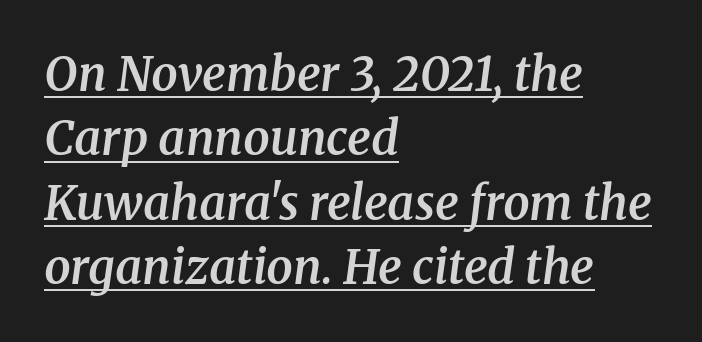
Summary of vertical rhythm: regular, with standard interline spacing. The face used here is proportionally spaced, like ordinary book or web type. This is oblique type, the kind used for emphasis or titles. The specimen includes a rule beneath the text block's lines. The rendering anchors every line to the left-hand side.
